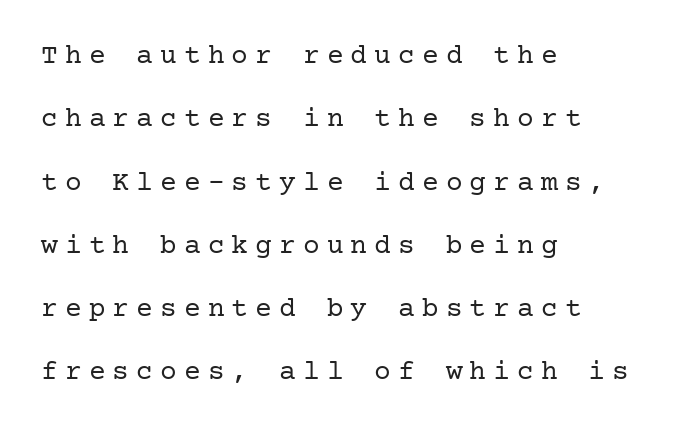
Q: Is the text bold? A: No.
Q: Is the text italic (slanted)? A: No, it is upright.
Q: Is the typeface a serif or a sans-serif typeface? A: Serif.
Q: Is the text underlined? A: No.
Q: How is the paragraph aligned? A: Left-aligned.
Q: Is the spacing between letters normal or unusually wide? A: Unusually wide.
Q: Is the spacing between lines tight, normal or loose? A: Loose.
Q: Width (condensed, normal, or wide)? A: Normal.
Q: Stroke contrast? A: Low.
Q: x-height? A: Medium.
